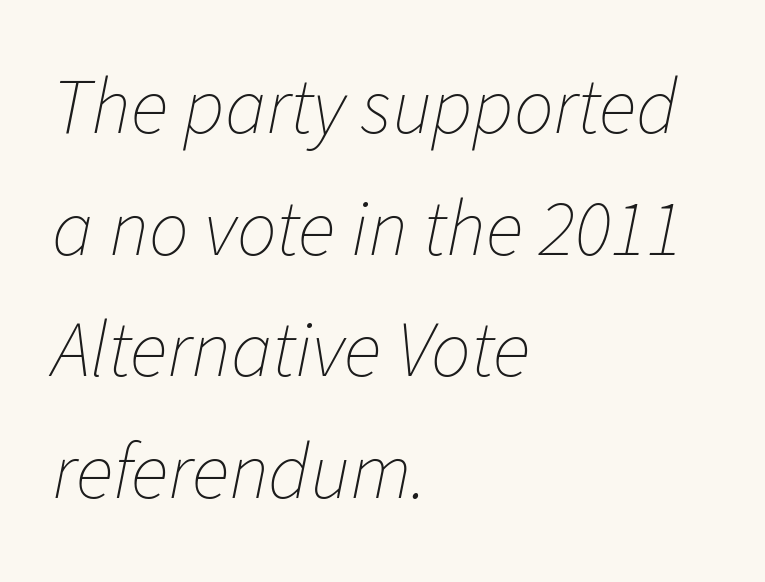
The image shows 79 px thin type, italic (leaning right); set left-aligned, normal line spacing (1.54x), normal letter spacing, not underlined; low stroke contrast and a medium x-height.
